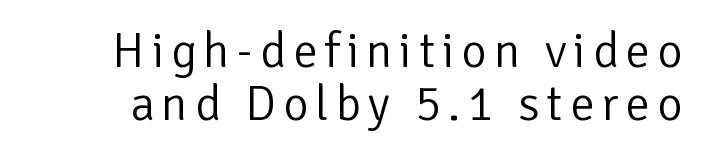
Q: Is the text bold? A: No.
Q: Is the text italic (slanted)? A: No, it is upright.
Q: Is the typeface a serif or a sans-serif typeface? A: Sans-serif.
Q: Is the text underlined? A: No.
Q: Is the spacing between lines tight, normal or loose? A: Tight.
Q: Width (condensed, normal, or wide)? A: Normal.
Q: Stroke contrast? A: Low.
Q: x-height? A: Medium.
Q: Monospaced? A: No.
